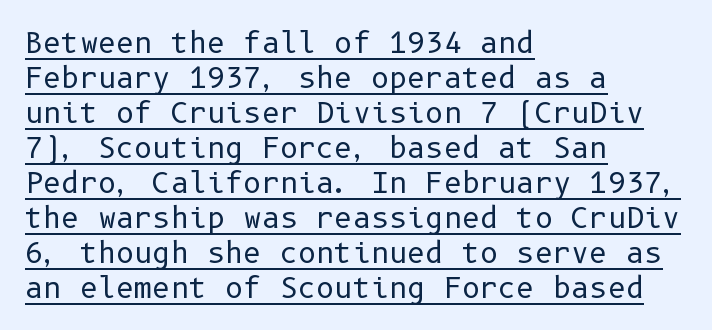
{"serif": "no", "italic": "no", "bold": "no", "weight": "regular", "width": "normal", "stroke_contrast": "low", "x_height": "medium", "underline": "yes", "align": "left", "line_spacing": "normal", "line_spacing_ratio": 1.25, "letter_spacing": "normal", "letter_spacing_em": 0.0, "glyph_px": 28}
